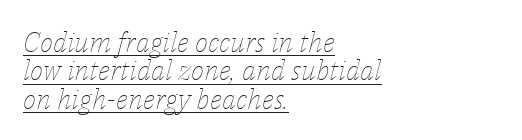
{"italic": "yes", "lean": "right", "slant_degrees": 14, "bold": "no", "weight": "thin", "width": "normal", "stroke_contrast": "low", "x_height": "medium", "monospaced": "no", "underline": "yes", "align": "left", "line_spacing": "tight", "line_spacing_ratio": 1.01, "letter_spacing": "normal", "letter_spacing_em": 0.0, "glyph_px": 28}
